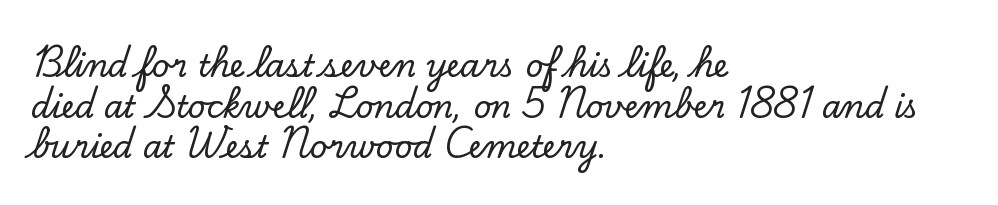
The image shows 31 px serif type; set left-aligned, normal line spacing (1.31x), normal letter spacing, not underlined; low stroke contrast and a small x-height.
